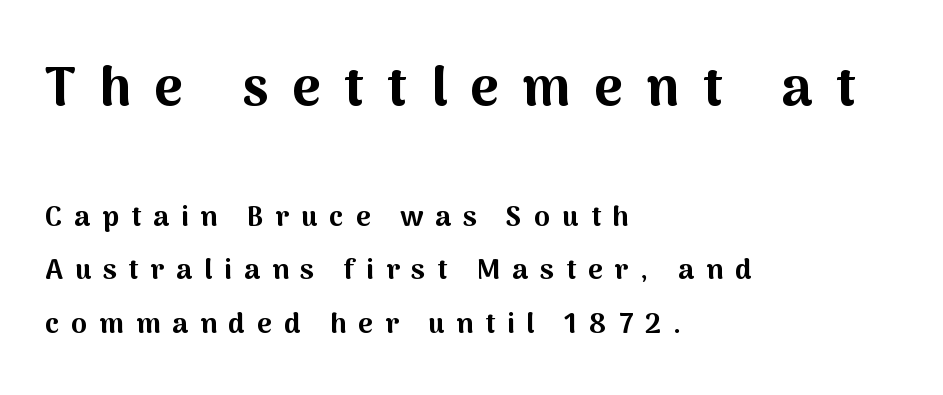
{"serif": "no", "italic": "no", "bold": "yes", "weight": "bold", "width": "normal", "stroke_contrast": "medium", "x_height": "medium", "monospaced": "no", "underline": "no", "align": "left", "line_spacing": "loose", "line_spacing_ratio": 1.92, "letter_spacing": "wide", "letter_spacing_em": 0.43, "larger_block": "first", "size_ratio": 1.96, "glyph_px": 55}
